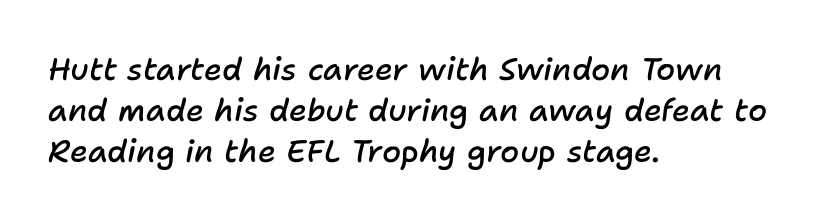
Q: Is the text bold? A: Semi-bold.
Q: Is the text italic (slanted)? A: Yes, it leans right by about 11 degrees.
Q: Is the text underlined? A: No.
Q: How is the paragraph aligned? A: Left-aligned.
Q: Is the spacing between letters normal or unusually wide? A: Normal.
Q: Is the spacing between lines tight, normal or loose? A: Normal.
Q: Width (condensed, normal, or wide)? A: Normal.
Q: Stroke contrast? A: Low.
Q: x-height? A: Medium.
Q: Monospaced? A: No.
